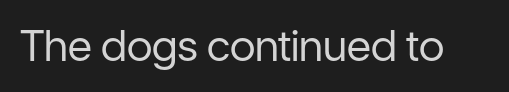
Note: no serifs on the glyphs. The zone under the glyphs is completely vacant. These lines are rendered in a variable-pitch font. The letters stand straight up with perfectly vertical stems.
